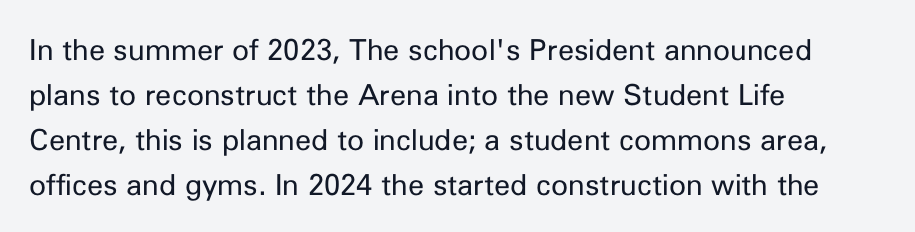
The image shows 29 px regular-weight sans-serif type, upright; set left-aligned, normal line spacing (1.55x), normal letter spacing, not underlined; low stroke contrast and a medium x-height.
